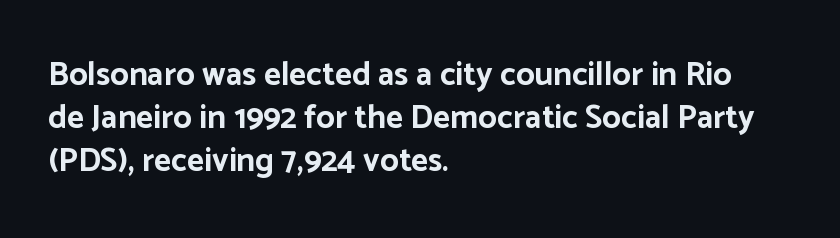
{"serif": "no", "italic": "no", "bold": "yes", "weight": "bold", "width": "normal", "stroke_contrast": "low", "x_height": "medium", "monospaced": "no", "underline": "no", "align": "left", "line_spacing": "normal", "line_spacing_ratio": 1.31, "letter_spacing": "normal", "letter_spacing_em": 0.0, "glyph_px": 33}
